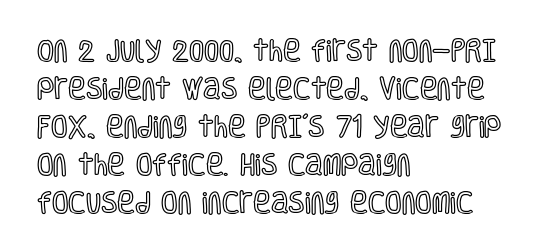
The image shows 24 px text type, upright; set left-aligned, normal line spacing (1.58x), normal letter spacing, not underlined.
